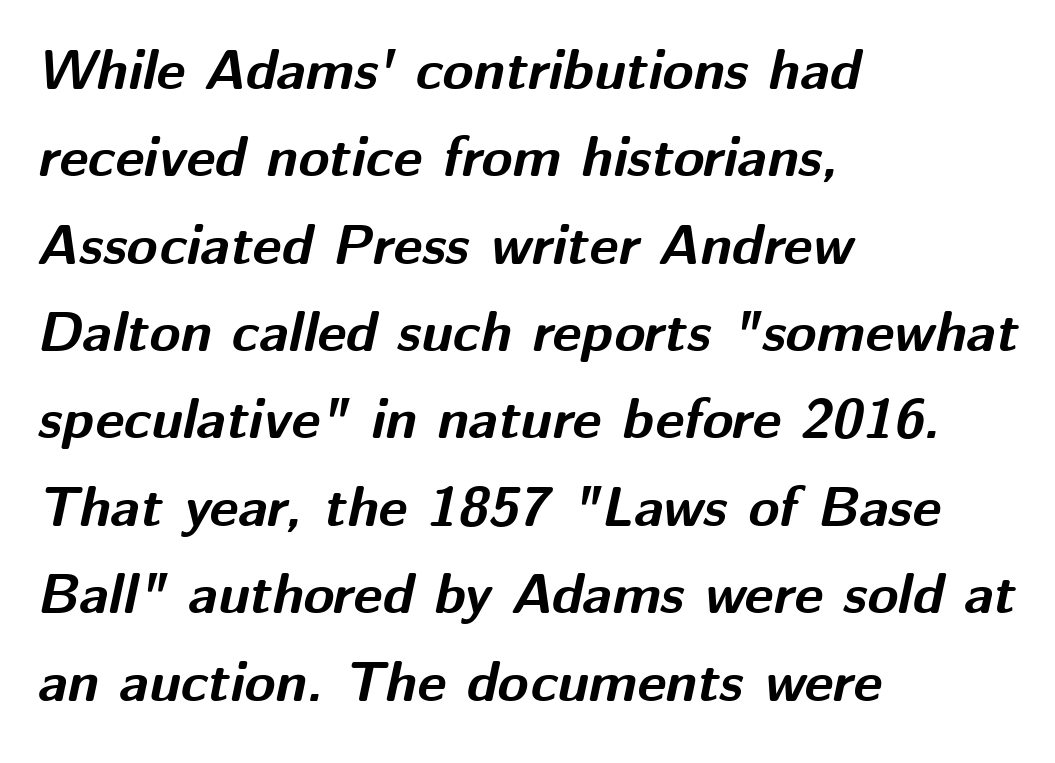
{"italic": "yes", "lean": "right", "slant_degrees": 12, "bold": "yes", "weight": "bold", "width": "normal", "stroke_contrast": "medium", "x_height": "medium", "monospaced": "no", "underline": "no", "align": "left", "line_spacing": "normal", "line_spacing_ratio": 1.56, "letter_spacing": "normal", "letter_spacing_em": 0.0, "glyph_px": 56}
